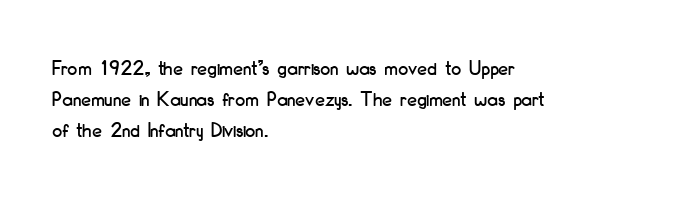
Q: Is the text italic (slanted)? A: No, it is upright.
Q: Is the text underlined? A: No.
Q: How is the paragraph aligned? A: Left-aligned.
Q: Is the spacing between letters normal or unusually wide? A: Normal.
Q: Is the spacing between lines tight, normal or loose? A: Normal.
